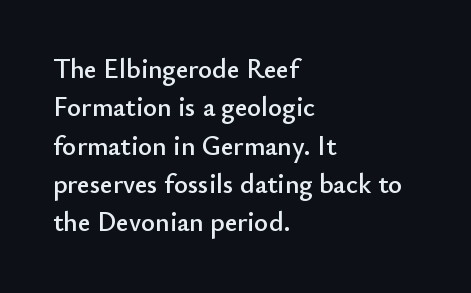
{"italic": "no", "underline": "no", "align": "left", "line_spacing": "normal", "line_spacing_ratio": 1.42, "letter_spacing": "normal", "letter_spacing_em": 0.0, "glyph_px": 27}
